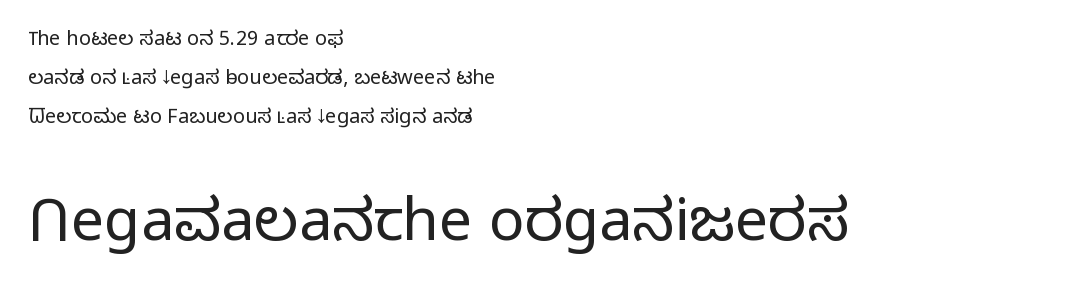
{"serif": "no", "italic": "no", "bold": "no", "weight": "light", "width": "normal", "stroke_contrast": "low", "x_height": "medium", "monospaced": "no", "underline": "no", "align": "left", "line_spacing": "loose", "line_spacing_ratio": 1.95, "letter_spacing": "normal", "letter_spacing_em": 0.0, "larger_block": "second", "size_ratio": 2.95, "glyph_px": 59}
